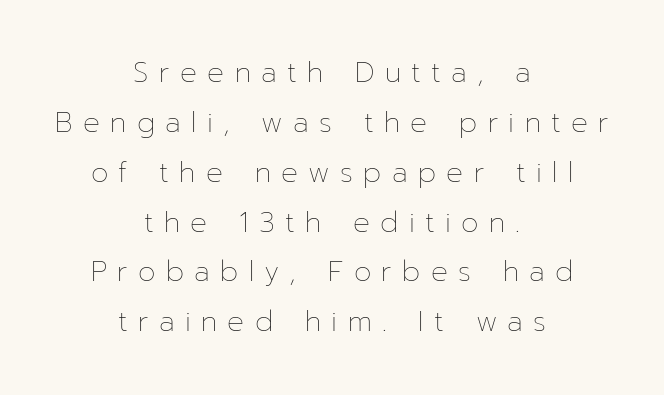
{"italic": "no", "bold": "no", "weight": "thin", "width": "normal", "stroke_contrast": "low", "x_height": "medium", "monospaced": "no", "underline": "no", "align": "center", "line_spacing_ratio": 1.78, "letter_spacing": "wide", "letter_spacing_em": 0.37, "glyph_px": 28}
